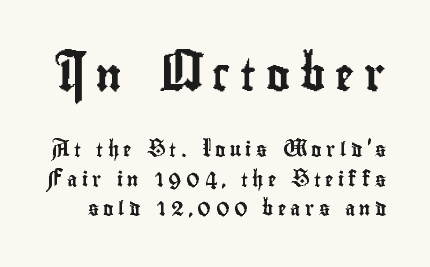
The more generous point size was reserved for the upper chunk. The font's upright variant was chosen for this text. You could only call the tracking loose — the letters float apart. Regarding serifs, this sample does without them. You could fit nearly another row in the gap between these rows.
